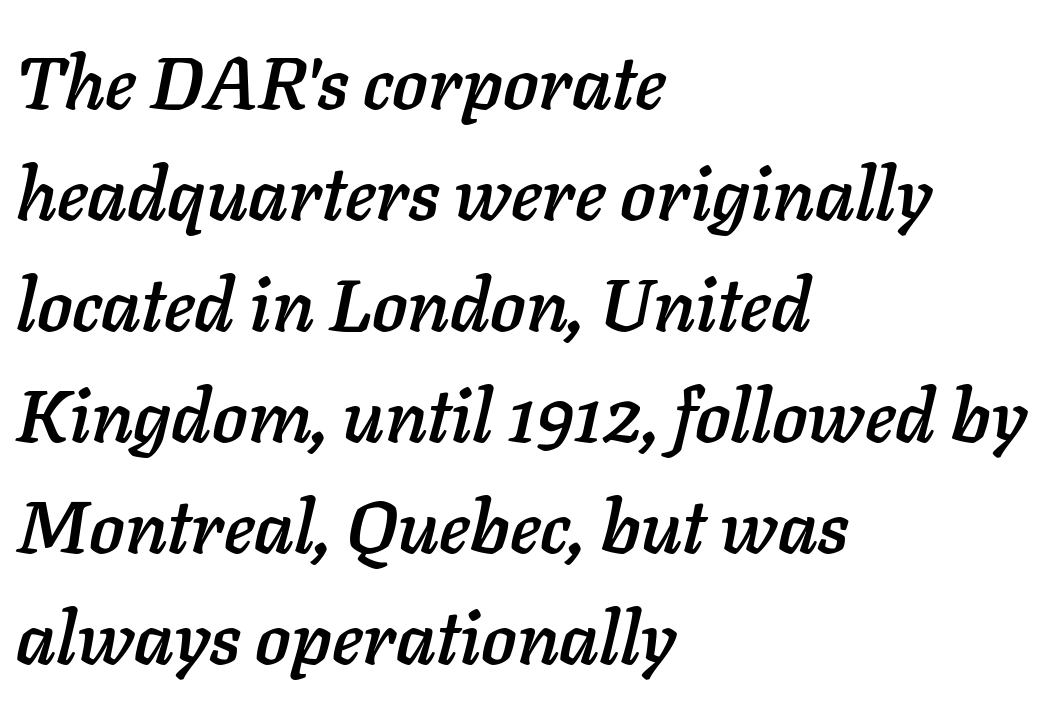
Baseline-to-baseline distance is the conventional proportion of letter height. Notice how the passage keeps a crisp vertical edge on the left only. You could call the tracking neutral — neither tight nor loose. The specimen reads as italic at a glance. The area under the type is left untouched. Do the characters align in a grid? No, the font is proportional.
